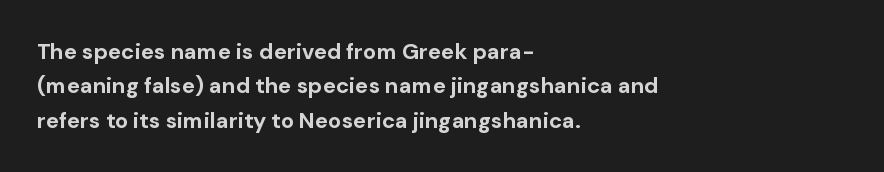
Q: Is the text bold? A: Yes.
Q: Is the text italic (slanted)? A: No, it is upright.
Q: Is the text underlined? A: No.
Q: How is the paragraph aligned? A: Left-aligned.
Q: Is the spacing between letters normal or unusually wide? A: Normal.
Q: Is the spacing between lines tight, normal or loose? A: Normal.
